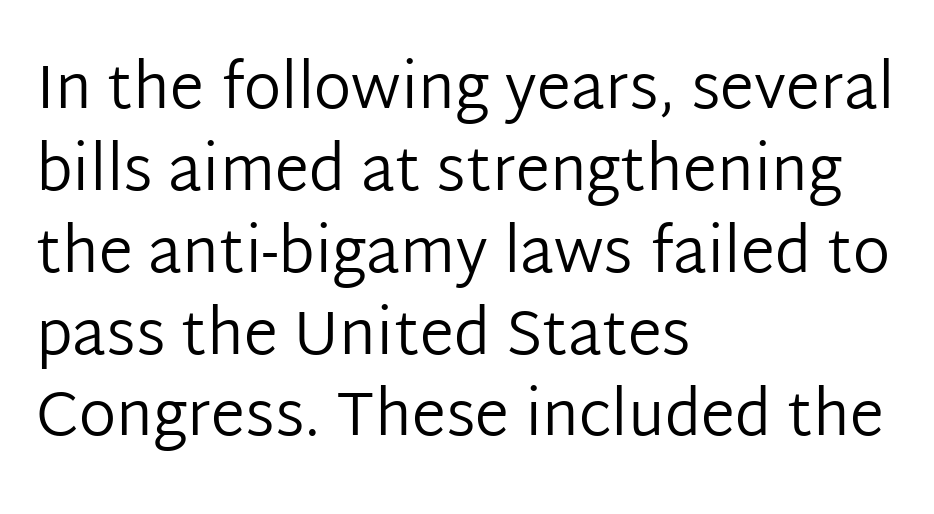
You can tell it's not italic because the verticals are truly vertical. Leftover space on each line is placed entirely after the last word. Words appear dense and cohesive because spacing is normal. Quick note: interline space is typical. The passage shown is typeset with a sans-serif family. The foot of each line stays bare and open.
